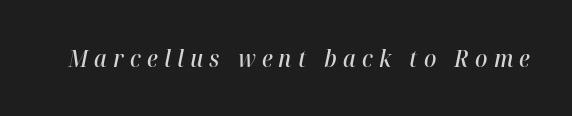
The image shows 23 px text type, italic (leaning right); set unusually wide letter spacing (+0.27 em), not underlined.
